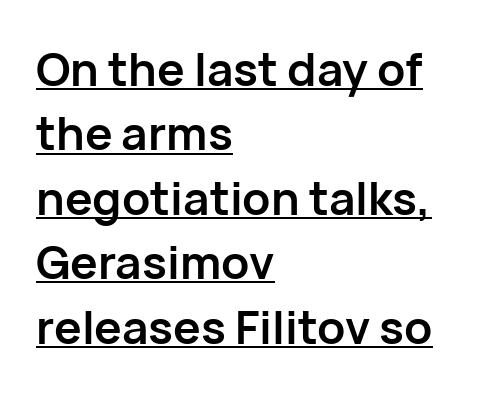
{"serif": "no", "italic": "no", "bold": "yes", "weight": "semibold", "width": "normal", "stroke_contrast": "low", "x_height": "medium", "monospaced": "no", "underline": "yes", "align": "left", "line_spacing": "normal", "line_spacing_ratio": 1.4, "letter_spacing": "normal", "letter_spacing_em": 0.0, "glyph_px": 46}
